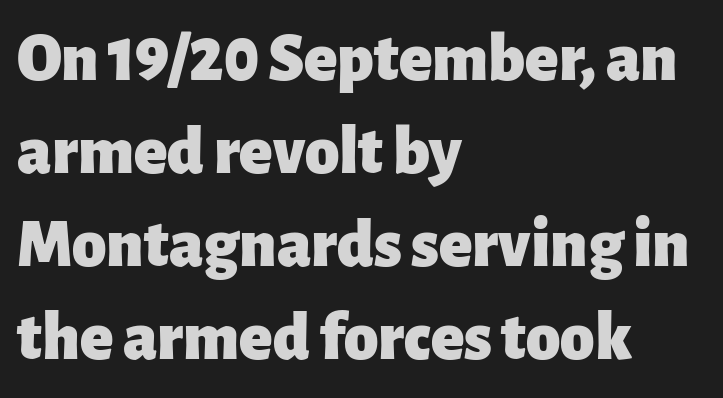
Q: Is the text bold? A: Yes.
Q: Is the text italic (slanted)? A: No, it is upright.
Q: Is the typeface a serif or a sans-serif typeface? A: Sans-serif.
Q: Is the text underlined? A: No.
Q: How is the paragraph aligned? A: Left-aligned.
Q: Is the spacing between letters normal or unusually wide? A: Normal.
Q: Is the spacing between lines tight, normal or loose? A: Normal.
Q: Width (condensed, normal, or wide)? A: Normal.
Q: Stroke contrast? A: Low.
Q: x-height? A: Medium.
Q: Monospaced? A: No.
